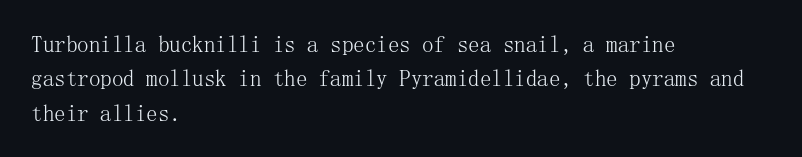
{"italic": "no", "bold": "no", "underline": "no", "align": "left", "line_spacing": "normal", "line_spacing_ratio": 1.5, "letter_spacing": "normal", "letter_spacing_em": 0.0, "glyph_px": 23}
